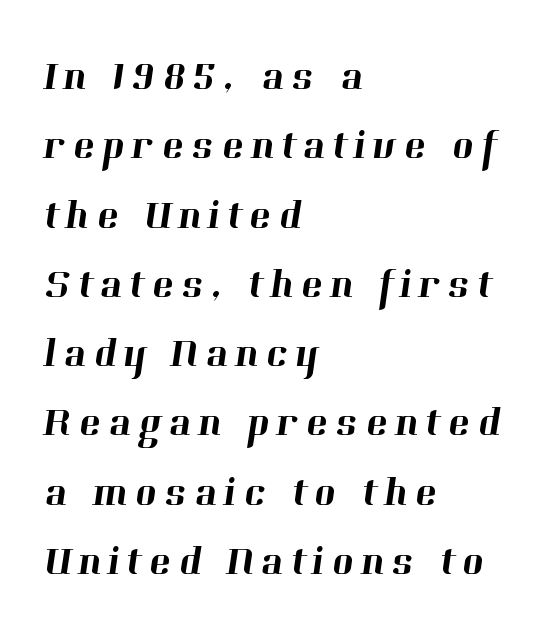
The image shows 41 px serif type; set left-aligned, normal line spacing (1.69x), not underlined; high stroke contrast and a medium x-height.
